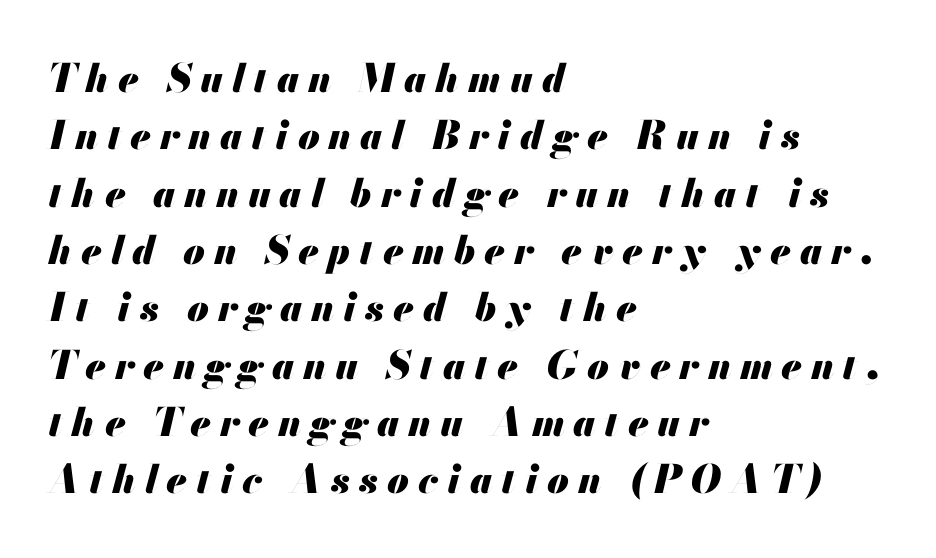
{"italic": "yes", "lean": "right", "slant_degrees": 13, "bold": "yes", "weight": "heavy", "width": "normal", "stroke_contrast": "medium", "x_height": "small", "monospaced": "no", "underline": "no", "align": "left", "line_spacing": "normal", "line_spacing_ratio": 1.47, "letter_spacing": "wide", "letter_spacing_em": 0.23, "glyph_px": 39}
